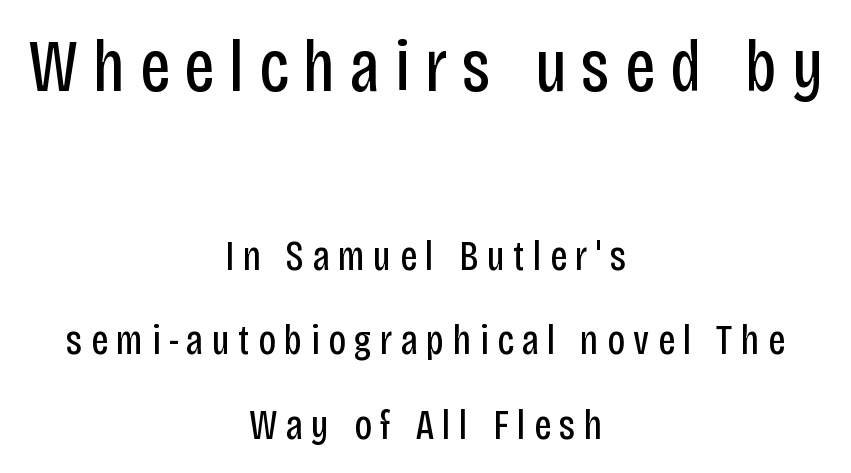
The image shows 74 px regular-weight, condensed sans-serif type, upright; set centered, loose line spacing (2.01x), unusually wide letter spacing (+0.2 em), not underlined; the first (top) block is 1.76x larger; low stroke contrast and a large x-height.
